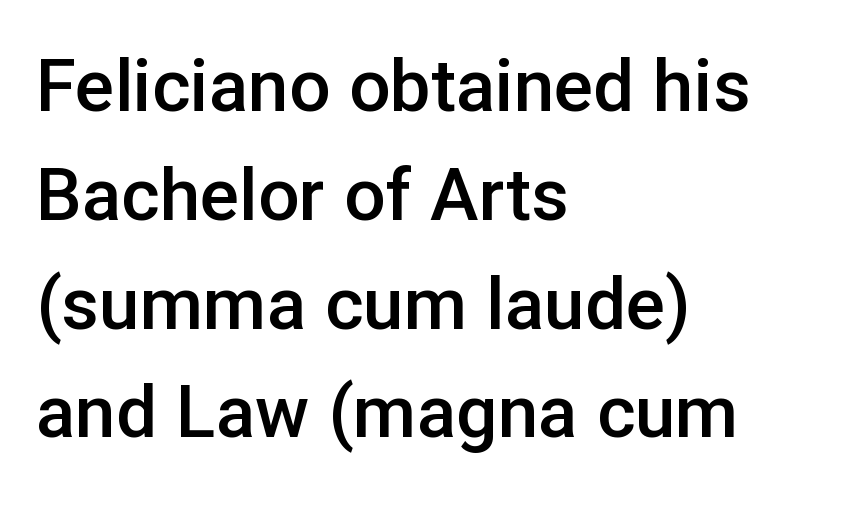
Each glyph is drawn with semibold strokes, heavier than normal yet not fully bold. In terms of posture, this sample is upright. Horizontally, the lines are justified to the leading edge only. The tracking reads as untouched default to a designer's eye. If you measured baseline to baseline, you'd find a middling distance.
